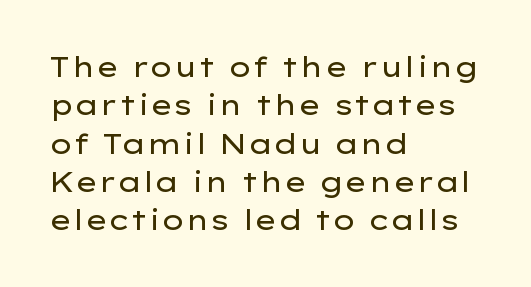
{"serif": "no", "italic": "no", "bold": "no", "weight": "regular", "width": "wide", "stroke_contrast": "low", "x_height": "medium", "monospaced": "no", "underline": "no", "align": "left", "line_spacing": "normal", "line_spacing_ratio": 1.37, "letter_spacing": "normal", "letter_spacing_em": 0.0, "glyph_px": 28}
